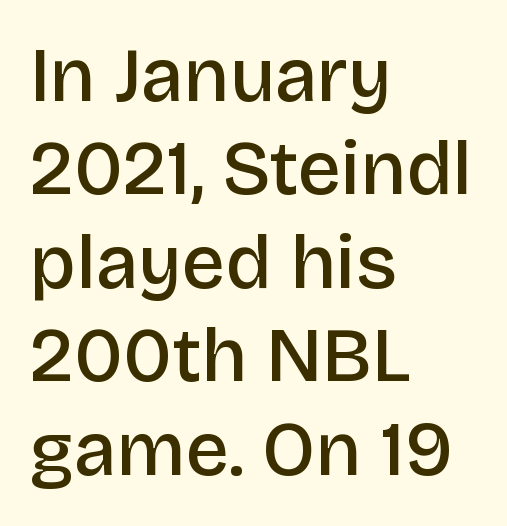
The image shows 76 px semibold sans-serif type, upright; set left-aligned, line spacing 1.23x, normal letter spacing, not underlined; low stroke contrast and a large x-height.
